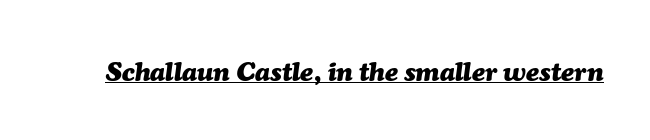
This sample uses an oblique cut, with every glyph tilted off the vertical. Each word holds together tightly as a unit, with standard inter-letter gaps. The characters look thick and weighty, a clear bold. Every word sits above its own underline.
